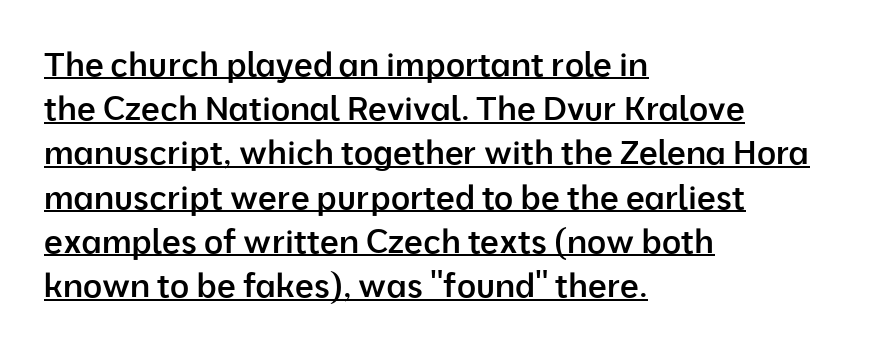
Q: Is the text bold? A: Semi-bold.
Q: Is the text italic (slanted)? A: No, it is upright.
Q: Is the typeface a serif or a sans-serif typeface? A: Sans-serif.
Q: Is the text underlined? A: Yes.
Q: How is the paragraph aligned? A: Left-aligned.
Q: Is the spacing between letters normal or unusually wide? A: Normal.
Q: Is the spacing between lines tight, normal or loose? A: Normal.
Q: Width (condensed, normal, or wide)? A: Normal.
Q: Stroke contrast? A: Low.
Q: x-height? A: Medium.
Q: Monospaced? A: No.
